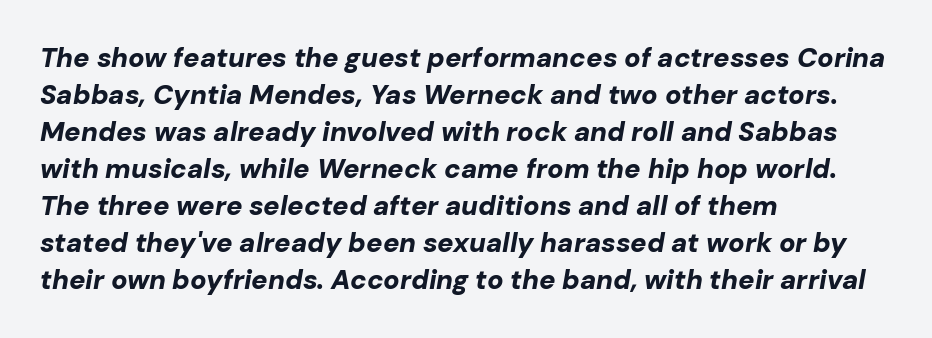
The gap between lines stays unmarked. The glyphs have the mass of a bold cut. Emphasis-style slanted type is in use. Compared with a centered layout, this one pins lines to the left instead.
